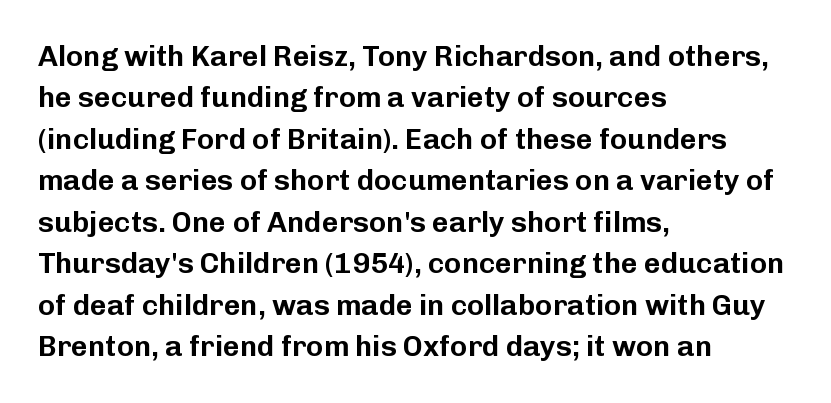
Q: Is the text italic (slanted)? A: No, it is upright.
Q: Is the typeface a serif or a sans-serif typeface? A: Sans-serif.
Q: Is the text underlined? A: No.
Q: How is the paragraph aligned? A: Left-aligned.
Q: Is the spacing between letters normal or unusually wide? A: Normal.
Q: Is the spacing between lines tight, normal or loose? A: Normal.
Q: Width (condensed, normal, or wide)? A: Normal.
Q: Stroke contrast? A: Low.
Q: x-height? A: Medium.
Q: Monospaced? A: No.
